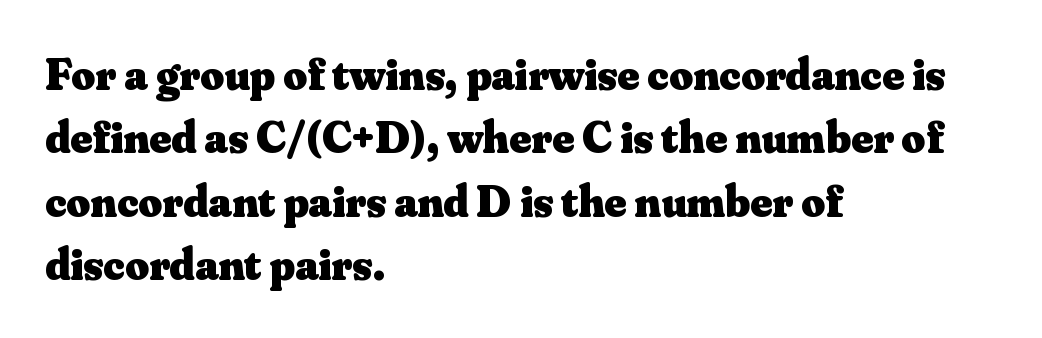
{"serif": "yes", "italic": "no", "bold": "yes", "weight": "heavy", "width": "normal", "stroke_contrast": "medium", "x_height": "small", "monospaced": "no", "underline": "no", "align": "left", "line_spacing": "normal", "line_spacing_ratio": 1.38, "letter_spacing": "normal", "letter_spacing_em": 0.0, "glyph_px": 46}
